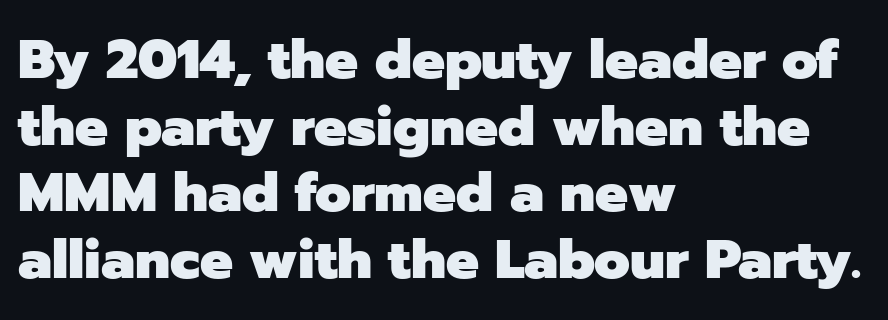
{"serif": "no", "italic": "no", "bold": "yes", "weight": "heavy", "width": "normal", "stroke_contrast": "low", "x_height": "medium", "monospaced": "no", "underline": "no", "align": "left", "line_spacing_ratio": 1.21, "letter_spacing": "normal", "letter_spacing_em": 0.0, "glyph_px": 55}
